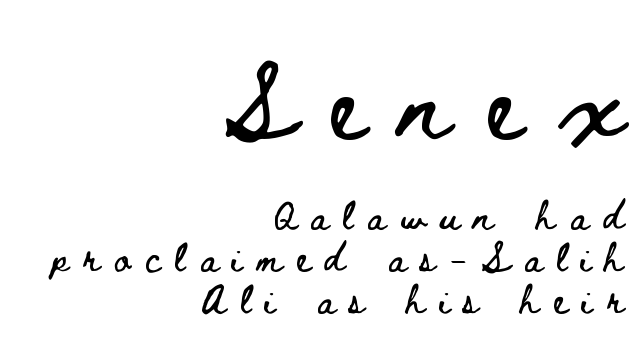
The image shows 73 px wide type; set right-aligned, normal line spacing (1.45x), unusually wide letter spacing (+0.5 em), not underlined; the first (top) block is 2.52x larger; low stroke contrast and a small x-height.
